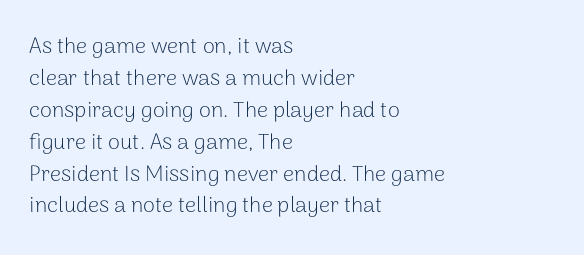
The image shows 22 px text type, upright; set left-aligned, normal line spacing (1.45x), normal letter spacing, not underlined.
